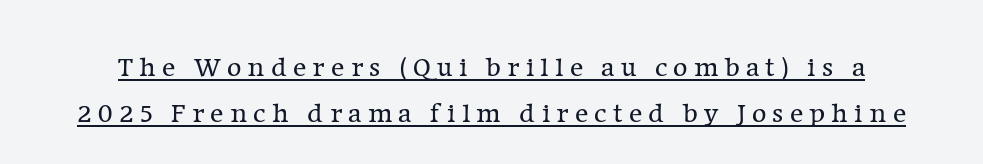
Regarding leading, the lines here are spaced in the standard way. The letters carry serifs — small finishing strokes at the ends of their stems. This is underlined copy, the kind a proofreader might mark for attention. The letters look calm and open, with moderate or lighter stems. Spacing verdict: proportional, widths tailored to each character.
